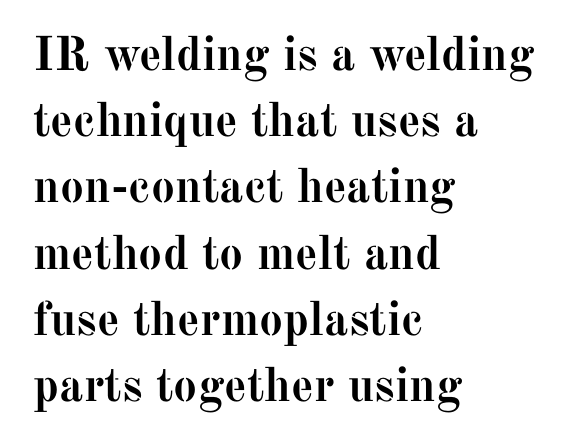
Unmarked baselines from the first word to the last. I'd describe the lettering as bold — thick and assertive. Yep, those are serifs on the letters. Designer's note — italics off, roman on. Is there much room between lines? A standard amount, neither cramped nor airy.
